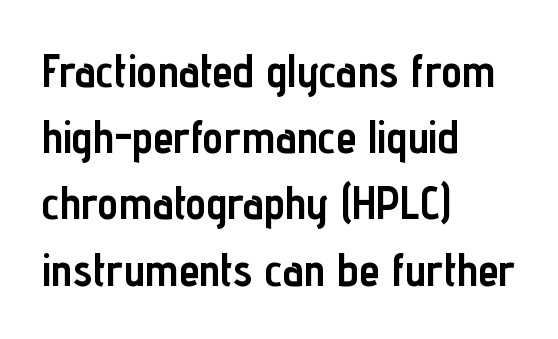
This sample keeps an unexceptional amount of space between lines. You could not count columns in this text — the font is proportionally spaced. You'd pick this weight for a headline — it's a proper bold. Does extra space separate the letters? No, they use regular spacing. Does the copy run flush right? No — it runs flush left.
